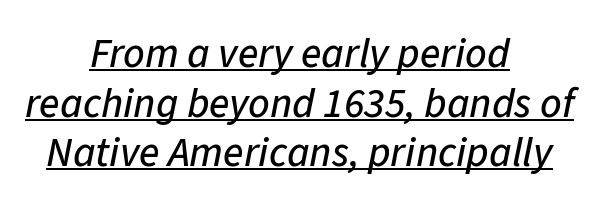
Q: Is the text italic (slanted)? A: Yes, it leans right by about 11 degrees.
Q: Is the text underlined? A: Yes.
Q: How is the paragraph aligned? A: Centered.
Q: Is the spacing between letters normal or unusually wide? A: Normal.
Q: Width (condensed, normal, or wide)? A: Normal.
Q: Stroke contrast? A: Low.
Q: x-height? A: Medium.
Q: Monospaced? A: No.
